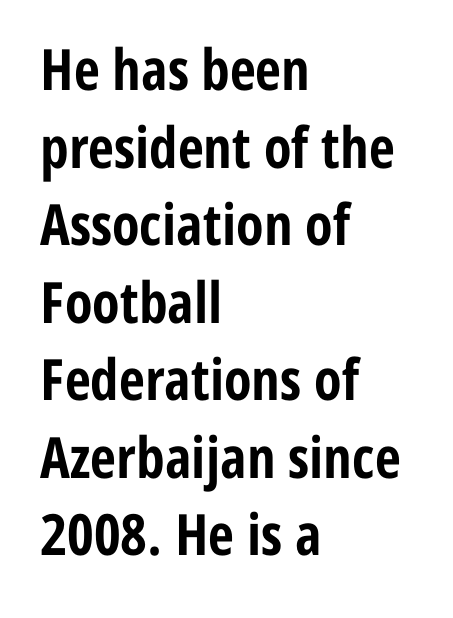
The image shows 57 px bold, condensed sans-serif type, upright; set left-aligned, normal line spacing (1.36x), normal letter spacing, not underlined; low stroke contrast and a medium x-height.
